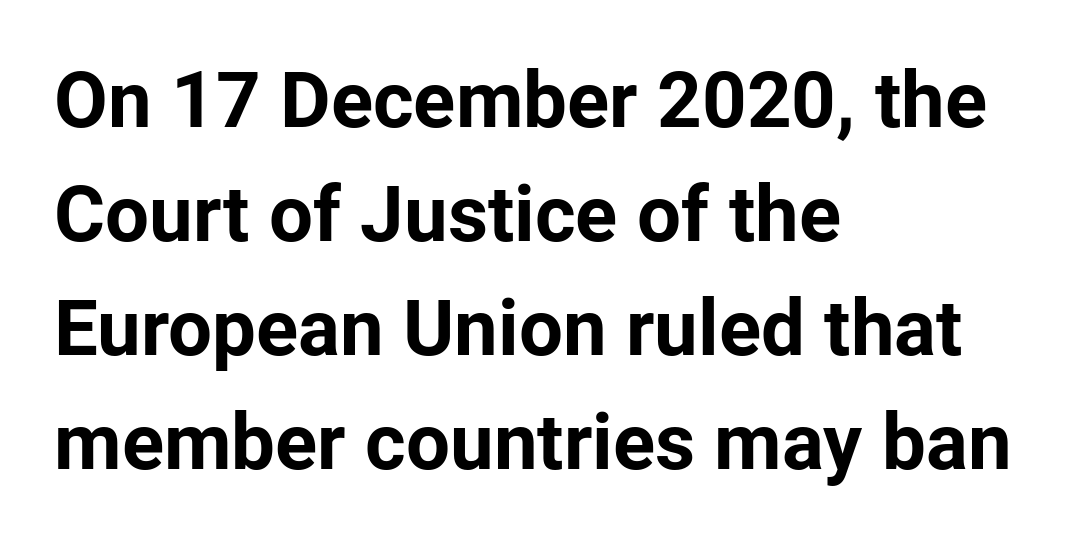
Q: Is the text bold? A: Yes.
Q: Is the text italic (slanted)? A: No, it is upright.
Q: Is the typeface a serif or a sans-serif typeface? A: Sans-serif.
Q: Is the text underlined? A: No.
Q: How is the paragraph aligned? A: Left-aligned.
Q: Is the spacing between letters normal or unusually wide? A: Normal.
Q: Is the spacing between lines tight, normal or loose? A: Normal.
Q: Width (condensed, normal, or wide)? A: Normal.
Q: Stroke contrast? A: Low.
Q: x-height? A: Medium.
Q: Monospaced? A: No.
